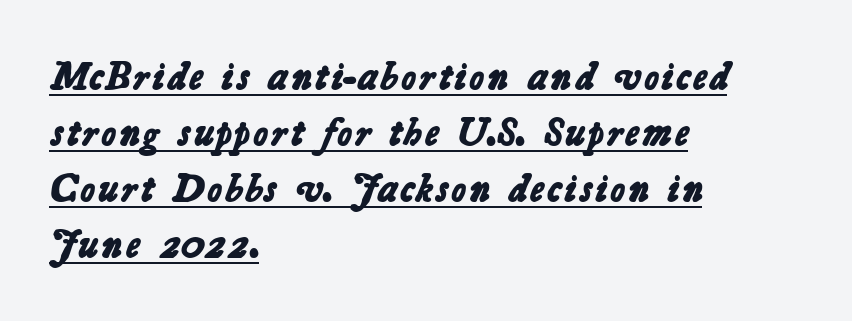
Note the varied advance widths — an 'i' is clearly narrower than an 'm'. The face used here appears with an underline applied. The designer went with a sans here, leaving each stem footless. Tracking here is standard; glyphs follow each other at the usual distance.
